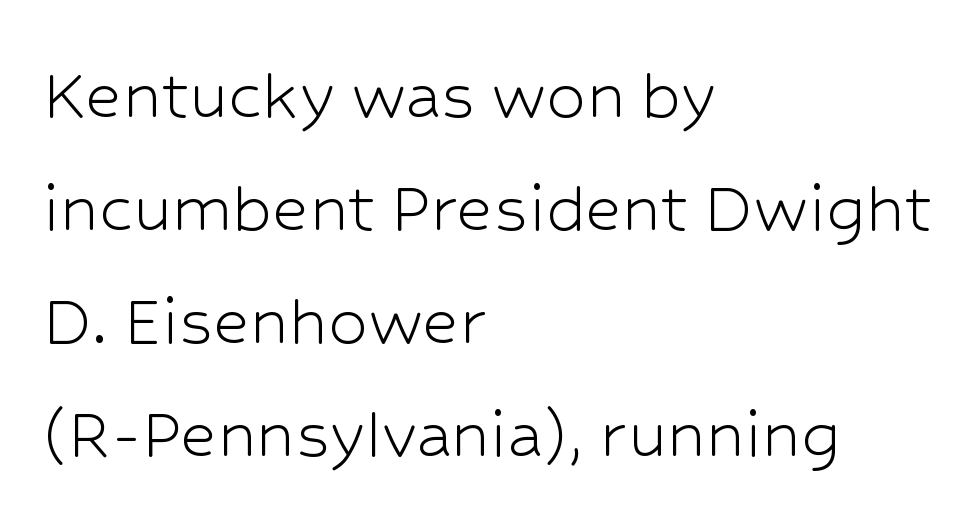
The image shows 79 px light sans-serif type, upright; set left-aligned, normal line spacing (1.43x), normal letter spacing, not underlined; low stroke contrast and a medium x-height.
